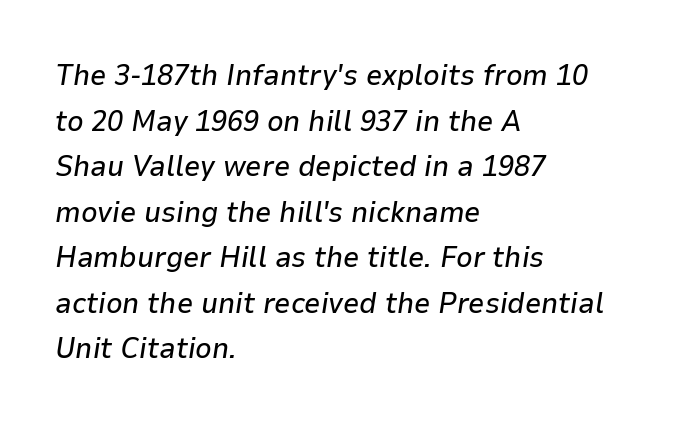
{"italic": "yes", "lean": "right", "slant_degrees": 9, "width": "normal", "stroke_contrast": "low", "x_height": "medium", "monospaced": "no", "underline": "no", "align": "left", "line_spacing": "normal", "line_spacing_ratio": 1.57, "letter_spacing": "normal", "letter_spacing_em": 0.0, "glyph_px": 29}
